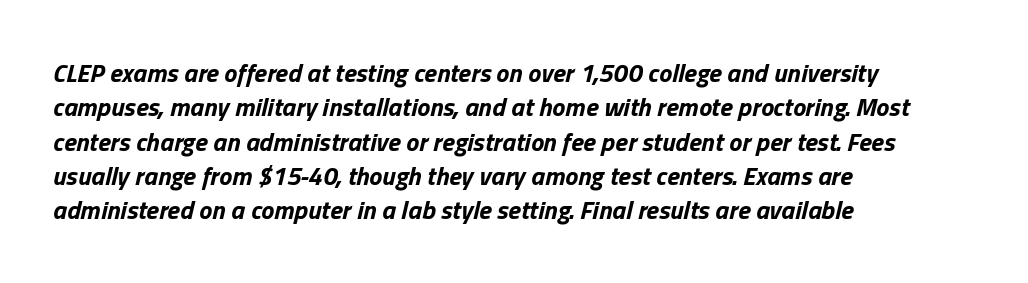
Q: Is the text bold? A: Yes.
Q: Is the text italic (slanted)? A: Yes, it leans right by about 13 degrees.
Q: Is the text underlined? A: No.
Q: How is the paragraph aligned? A: Left-aligned.
Q: Is the spacing between letters normal or unusually wide? A: Normal.
Q: Is the spacing between lines tight, normal or loose? A: Normal.
